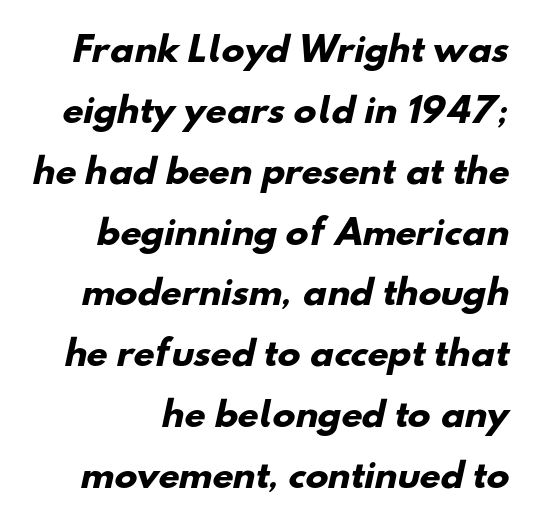
The image shows 34 px heavy sans-serif type; set line spacing 1.79x, normal letter spacing, not underlined; low stroke contrast and a small x-height.
